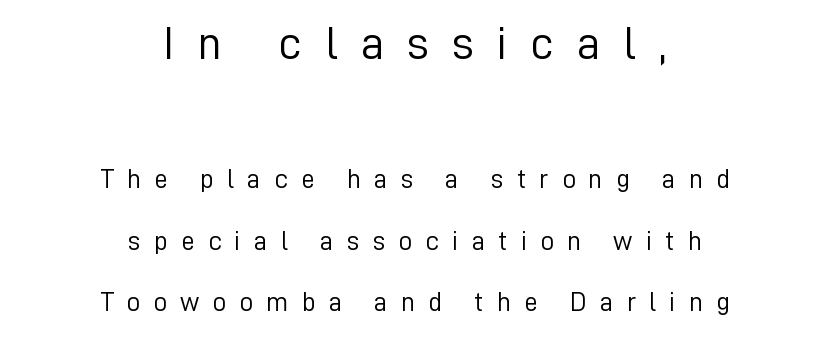
{"serif": "no", "italic": "no", "bold": "no", "weight": "light", "width": "normal", "stroke_contrast": "low", "x_height": "medium", "monospaced": "no", "underline": "no", "align": "center", "line_spacing": "loose", "line_spacing_ratio": 2.27, "letter_spacing": "wide", "letter_spacing_em": 0.49, "larger_block": "first", "size_ratio": 1.74, "glyph_px": 47}
